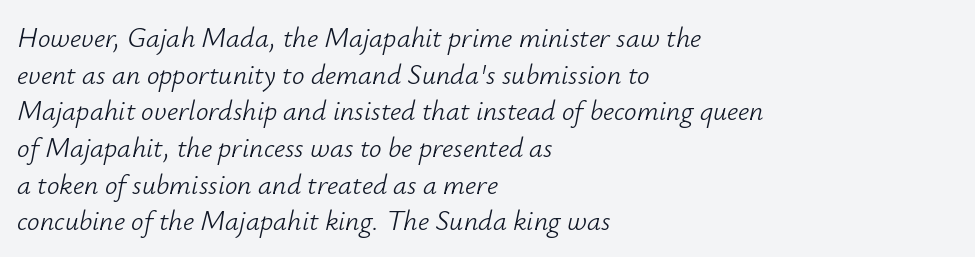
{"italic": "yes", "lean": "right", "slant_degrees": 12, "bold": "no", "weight": "light", "width": "normal", "stroke_contrast": "low", "x_height": "small", "monospaced": "no", "underline": "no", "align": "left", "line_spacing": "normal", "line_spacing_ratio": 1.31, "letter_spacing": "normal", "letter_spacing_em": 0.0, "glyph_px": 28}
